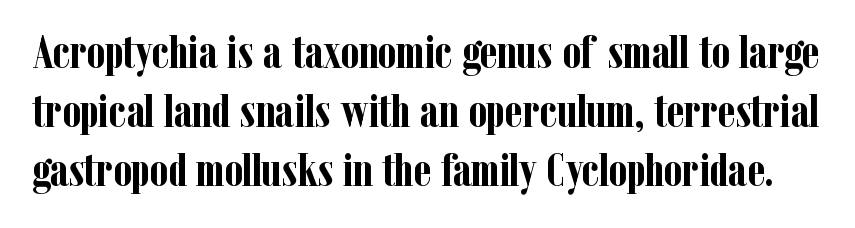
Has an underline been added? It has not. The passage shown is emphatically bold. The passage shown is typeset with a serif family. Do the letters lean? They stand straight.
